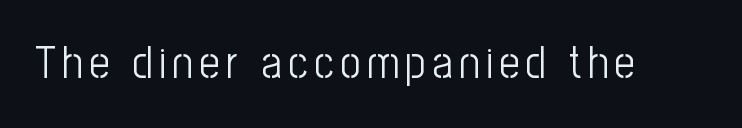
Vertical stems look standard width or narrower in stroke. Here the designer chose a conventional face with non-uniform glyph widths. Posture: straight, roman, zero tilt. Serif or sans? Sans — the stroke terminals are bare. Check the space under the baseline: it is left empty.
